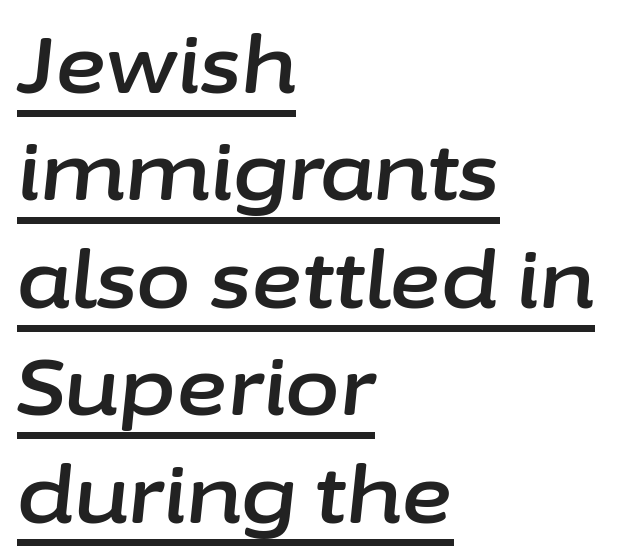
The image shows 79 px text type, italic (leaning right); set left-aligned, normal line spacing (1.36x), normal letter spacing, underlined; low stroke contrast and a medium x-height.
